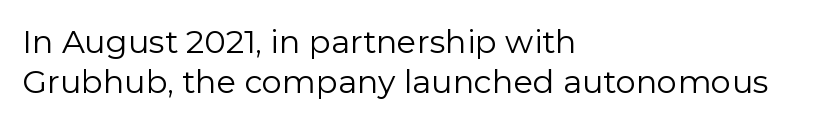
{"serif": "no", "italic": "no", "bold": "no", "weight": "regular", "width": "normal", "stroke_contrast": "low", "x_height": "medium", "monospaced": "no", "underline": "no", "align": "left", "line_spacing": "normal", "line_spacing_ratio": 1.26, "letter_spacing": "normal", "letter_spacing_em": 0.0, "glyph_px": 32}
